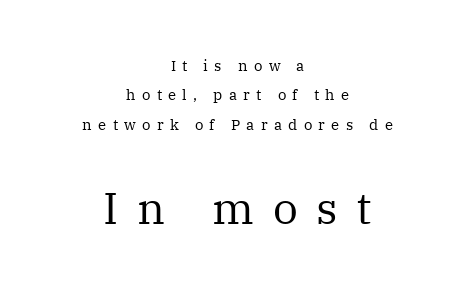
The image shows 44 px regular-weight serif type, upright; set centered, loose line spacing (1.96x), unusually wide letter spacing (+0.42 em), not underlined; the second (bottom) block is 2.93x larger; medium stroke contrast and a medium x-height.
